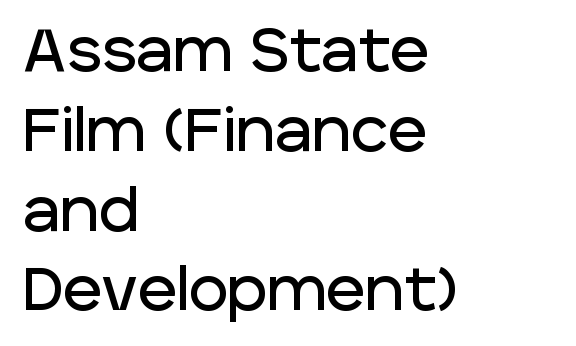
The image shows 60 px sans-serif type, upright; set left-aligned, normal line spacing (1.33x), normal letter spacing, not underlined; low stroke contrast and a large x-height.
